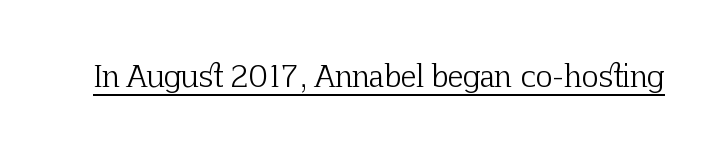
You can tell it's not italic because the verticals are truly vertical. Looks like regular typesetting: each glyph gets only the width it needs. The string is rendered with underlining switched on. This sample uses plain, unmodified letter spacing. Type style note: has serifs.
